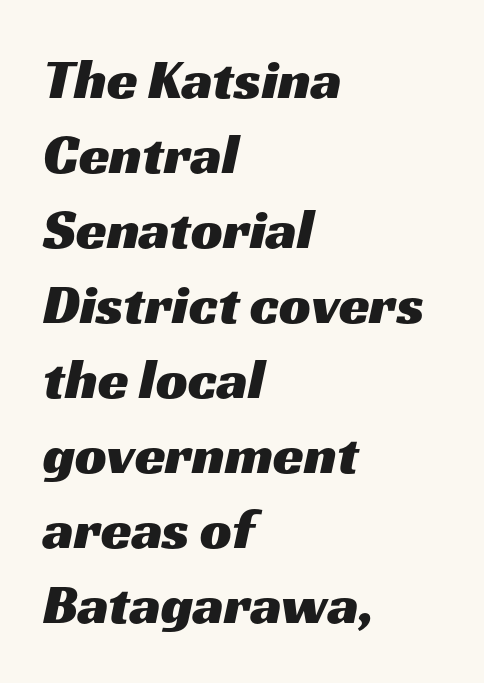
The image shows 56 px wide sans-serif type; set left-aligned, normal line spacing (1.34x), normal letter spacing, not underlined; medium stroke contrast and a medium x-height.
